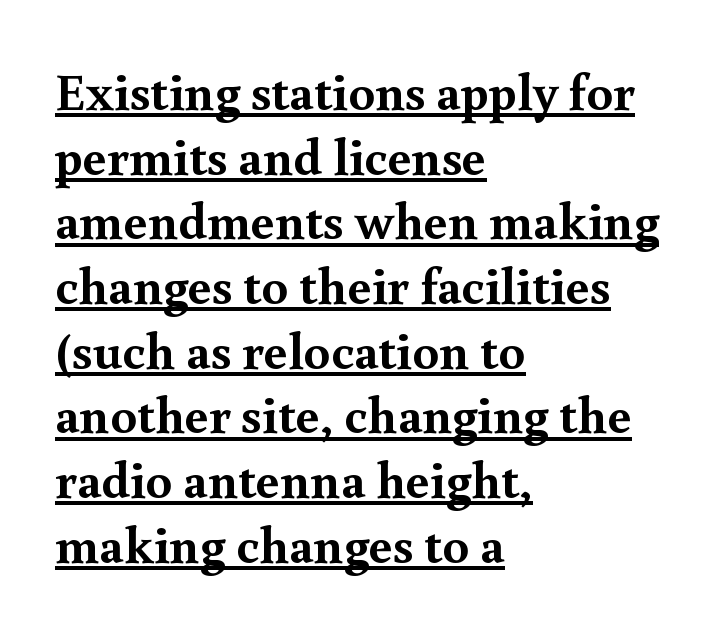
{"serif": "yes", "italic": "no", "bold": "yes", "weight": "semibold", "width": "normal", "x_height": "small", "monospaced": "no", "underline": "yes", "align": "left", "line_spacing_ratio": 1.22, "letter_spacing": "normal", "letter_spacing_em": 0.0, "glyph_px": 53}
